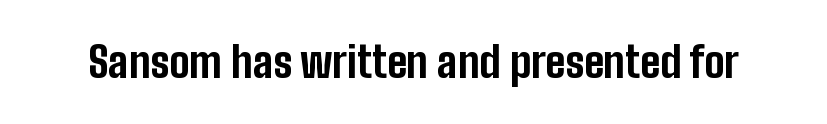
The image shows 42 px bold, condensed sans-serif type, upright; set normal letter spacing, not underlined; low stroke contrast and a medium x-height.
